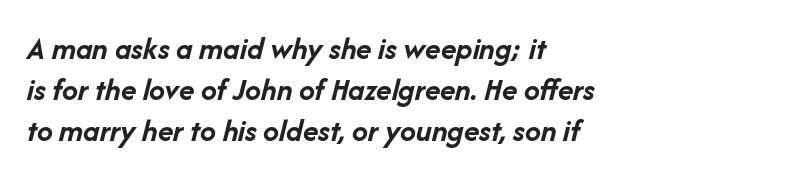
{"italic": "yes", "lean": "right", "slant_degrees": 14, "bold": "yes", "weight": "semibold", "width": "normal", "stroke_contrast": "low", "x_height": "medium", "monospaced": "no", "underline": "no", "align": "left", "line_spacing": "normal", "line_spacing_ratio": 1.28, "letter_spacing": "normal", "letter_spacing_em": 0.0, "glyph_px": 32}
